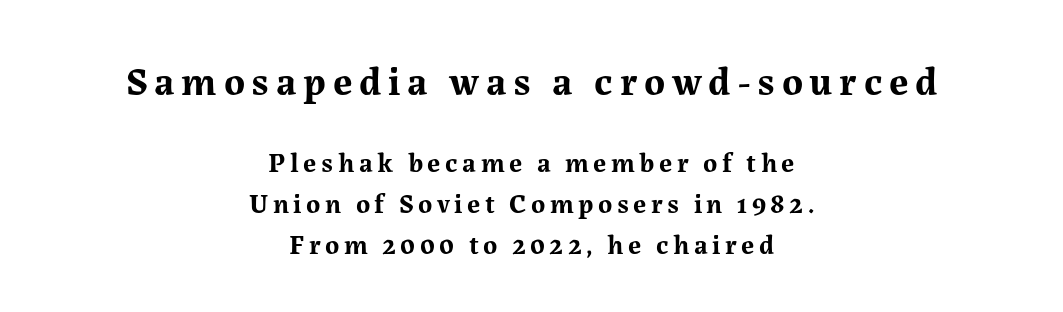
The image shows 40 px bold serif type, upright; set centered, normal line spacing (1.51x), not underlined; the first (top) block is 1.48x larger; medium stroke contrast and a medium x-height.
